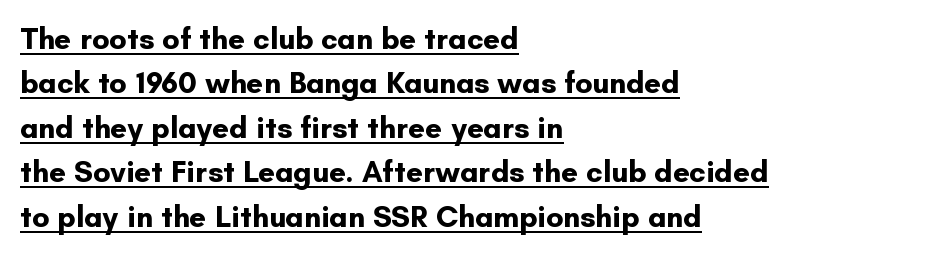
{"serif": "no", "italic": "no", "bold": "yes", "weight": "bold", "width": "normal", "stroke_contrast": "low", "x_height": "small", "monospaced": "no", "underline": "yes", "align": "left", "line_spacing": "normal", "line_spacing_ratio": 1.48, "letter_spacing": "normal", "letter_spacing_em": 0.0, "glyph_px": 30}
